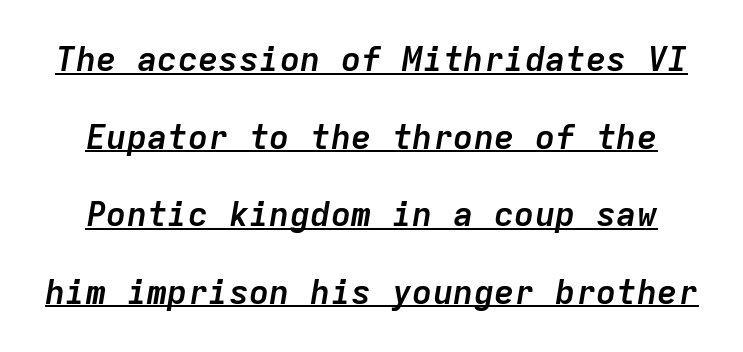
The image shows 34 px semibold type, italic (leaning right), monospaced; set loose line spacing (2.28x), normal letter spacing, underlined; low stroke contrast and a medium x-height.
